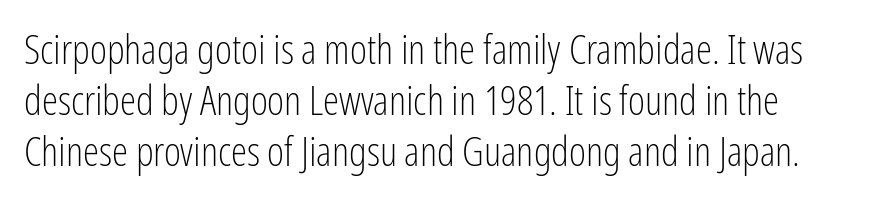
The letterforms sit at book weight or below. The paragraph shown leans on its left margin. Nobody drew a line under any word here. Think of a printed novel: that variable character pitch is what you see here. Quick note: interline space is typical. A typesetter would call this zero additional tracking.
